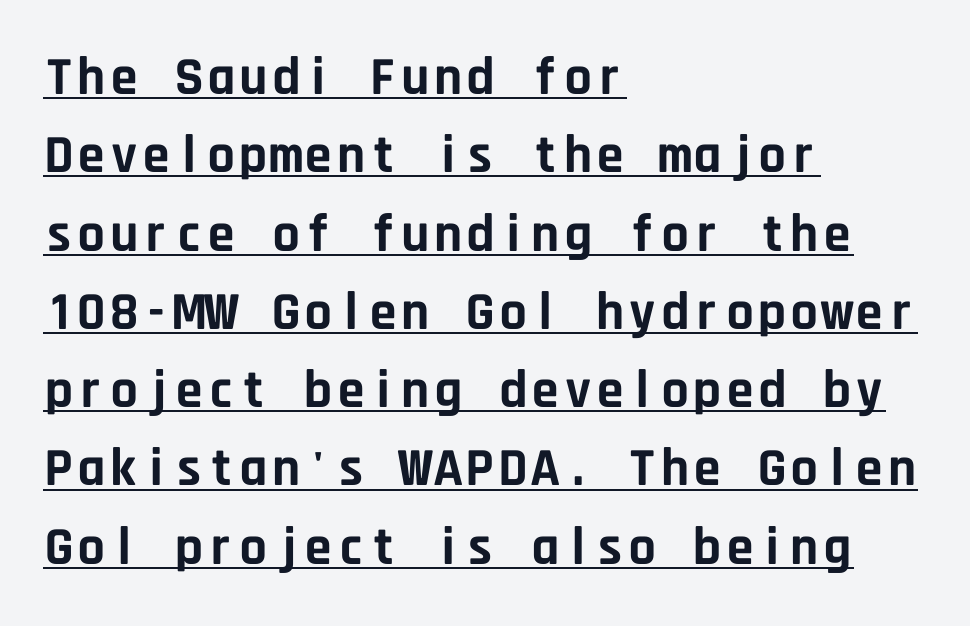
{"serif": "no", "italic": "no", "bold": "yes", "weight": "bold", "width": "normal", "stroke_contrast": "low", "x_height": "large", "monospaced": "yes", "underline": "yes", "align": "left", "line_spacing": "normal", "line_spacing_ratio": 1.45, "letter_spacing": "normal", "letter_spacing_em": 0.0, "glyph_px": 54}
